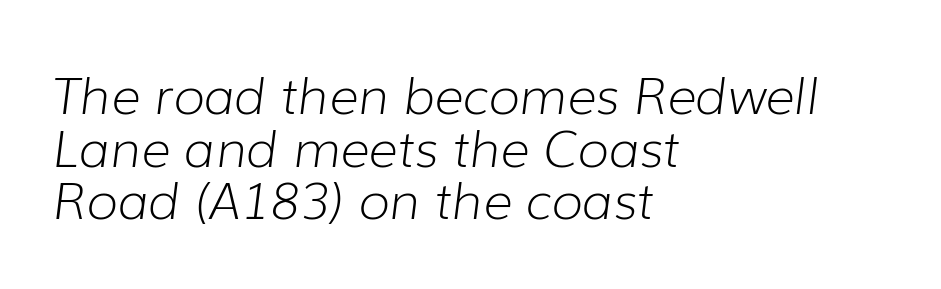
The image shows 51 px light type, italic (leaning right); set left-aligned, tight line spacing (1.03x), normal letter spacing, not underlined; low stroke contrast and a medium x-height.
